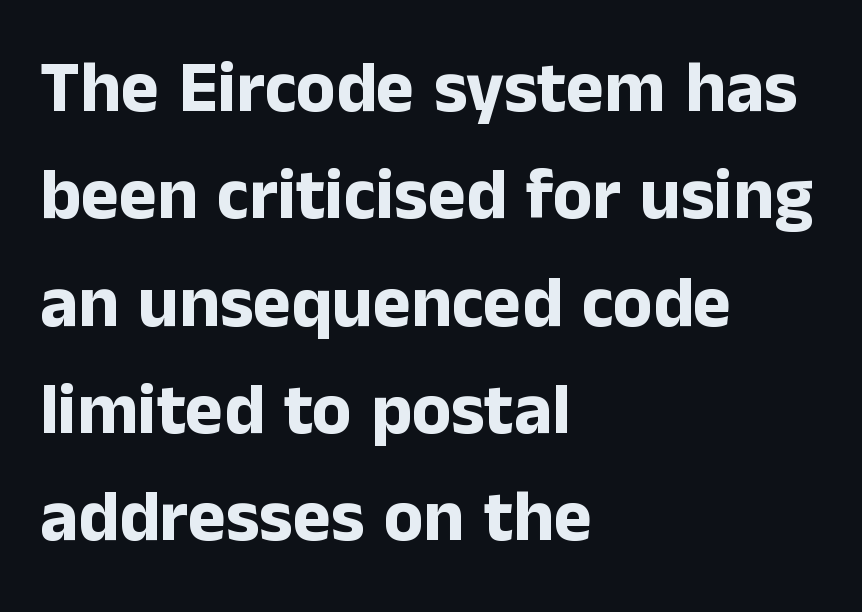
The baseline area is clear. Notice how the stems are strictly vertical — no italics here. The glyphs in this specimen are sans serif. Each letter keeps its own natural width here, so spacing adapts to shape. Compared with a centered layout, this one pins lines to the left instead. How would I describe the line gaps? Plain and ordinary.
